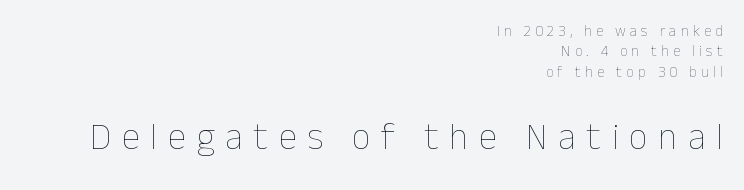
Q: Is the text bold? A: No.
Q: Is the text italic (slanted)? A: No, it is upright.
Q: Is the text underlined? A: No.
Q: How is the paragraph aligned? A: Right-aligned.
Q: Is the spacing between letters normal or unusually wide? A: Unusually wide.
Q: Is the spacing between lines tight, normal or loose? A: Normal.
Q: Which block of text is set in a larger size, the first (top) or the second (bottom)? A: The second (bottom) one.
Q: Width (condensed, normal, or wide)? A: Normal.
Q: Stroke contrast? A: Low.
Q: x-height? A: Medium.
Q: Monospaced? A: No.
